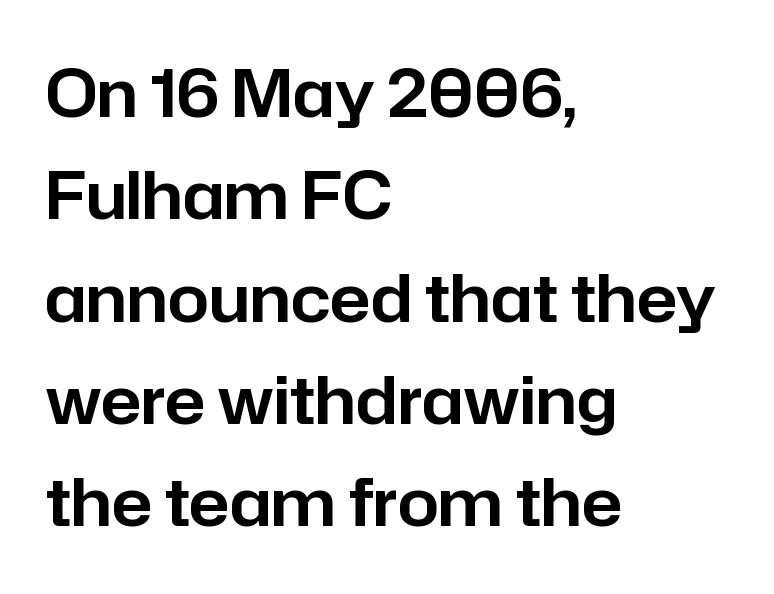
{"serif": "no", "italic": "no", "width": "normal", "stroke_contrast": "low", "x_height": "medium", "monospaced": "no", "underline": "no", "align": "left", "line_spacing": "normal", "line_spacing_ratio": 1.55, "letter_spacing": "normal", "letter_spacing_em": 0.0, "glyph_px": 66}
